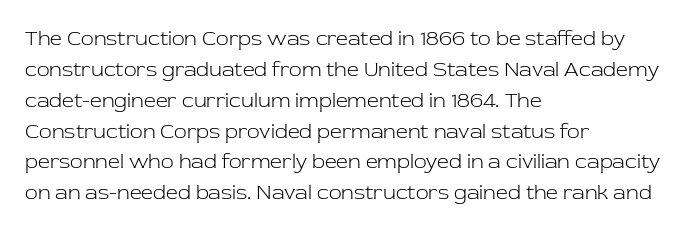
If you drew a line through each stem, it would be perfectly vertical. Leftover space on each line is placed entirely after the last word. The vertical gap from one line to the next is medium. The specimen omits any rule beneath the text block's lines.
